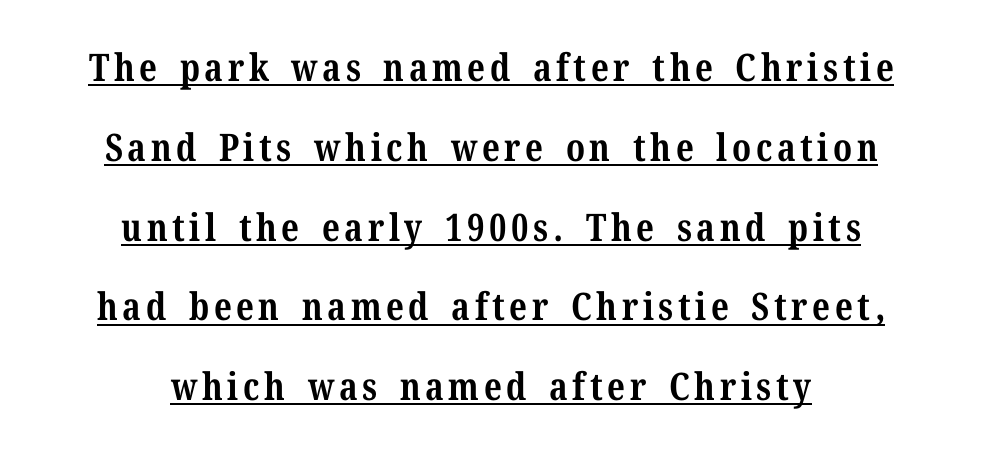
{"serif": "yes", "italic": "no", "bold": "yes", "weight": "bold", "width": "normal", "stroke_contrast": "medium", "x_height": "medium", "monospaced": "no", "underline": "yes", "align": "center", "line_spacing": "loose", "line_spacing_ratio": 2.1, "glyph_px": 38}
